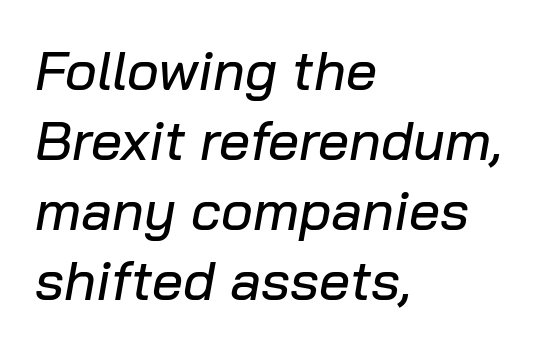
Q: Is the text italic (slanted)? A: Yes, it leans right by about 10 degrees.
Q: Is the text underlined? A: No.
Q: How is the paragraph aligned? A: Left-aligned.
Q: Is the spacing between letters normal or unusually wide? A: Normal.
Q: Is the spacing between lines tight, normal or loose? A: Normal.
Q: Width (condensed, normal, or wide)? A: Normal.
Q: Stroke contrast? A: Low.
Q: x-height? A: Medium.
Q: Monospaced? A: No.
